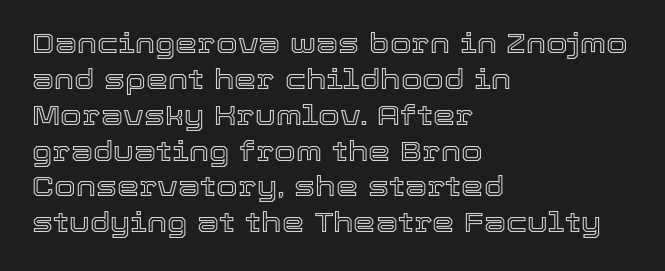
The image shows 28 px text type, upright; set left-aligned, normal line spacing (1.28x), normal letter spacing, not underlined; a medium x-height.
